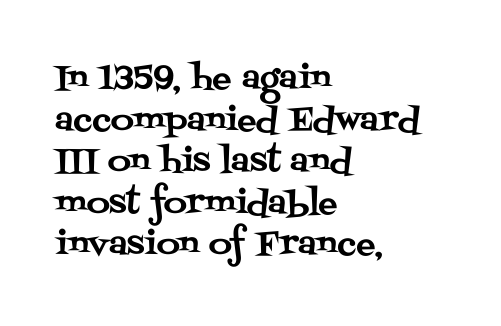
Descender tails drop into unmarked territory. The lettering stays uniformly vertical, giving the passage a roman look. Each letter keeps its own natural width here, so spacing adapts to shape. Leading: standard. In terms of letterspacing, this is plain default setting.
